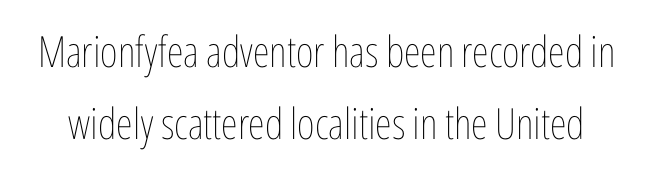
Standard letterfit; no display-style spreading of the glyphs. These lines were composed using upright roman letters. The typesetting does not lean heavy: it is not bold. Successive baselines arrive at the customary interval.
